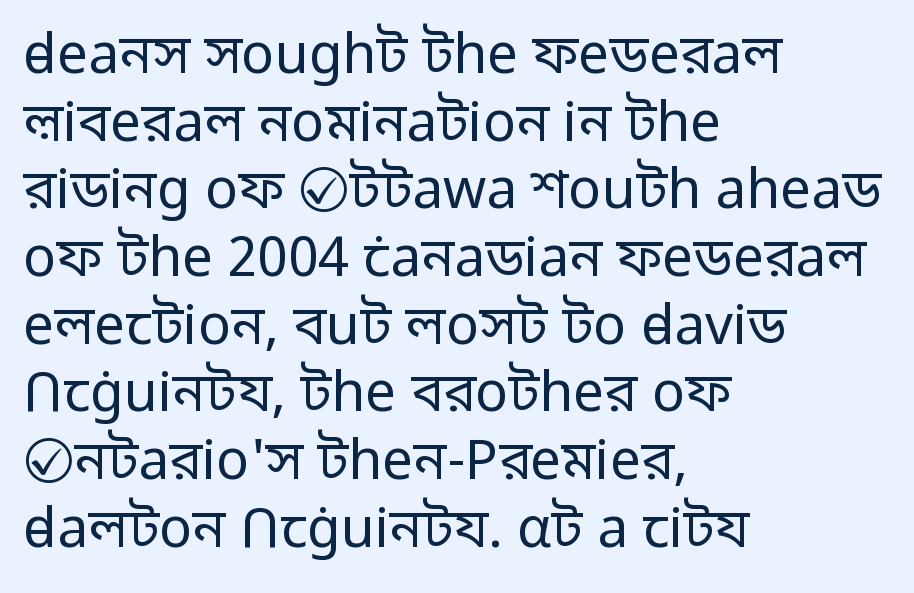
Varying glyph widths throughout — classic text-font behaviour. A bare baseline throughout the passage. Posture: vertical. Is this a heavy cut? Hardly; it is regular or lighter. The face used here is a sans, in the tradition of grotesques and geometrics.
